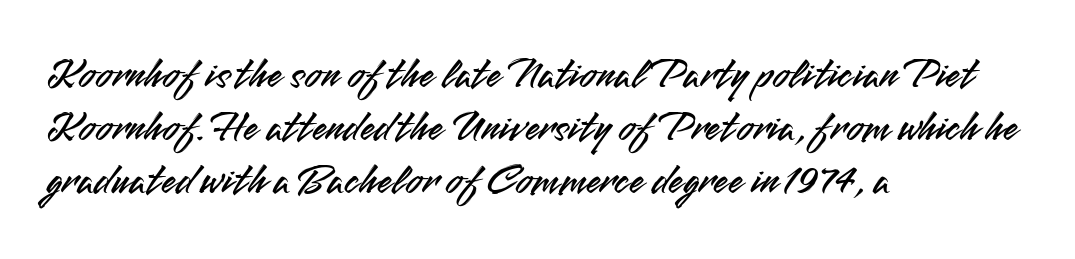
Q: Is the text italic (slanted)? A: Yes.
Q: Is the typeface a serif or a sans-serif typeface? A: Sans-serif.
Q: Is the text underlined? A: No.
Q: How is the paragraph aligned? A: Left-aligned.
Q: Is the spacing between letters normal or unusually wide? A: Normal.
Q: Width (condensed, normal, or wide)? A: Normal.
Q: Stroke contrast? A: Medium.
Q: x-height? A: Small.
Q: Monospaced? A: No.
